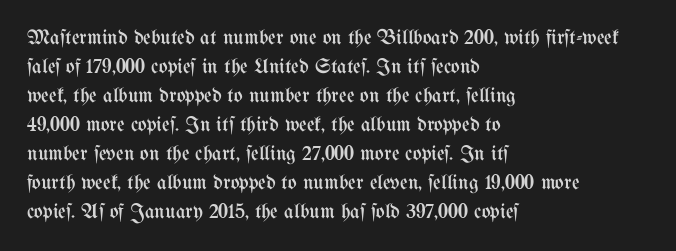
Q: Is the text bold? A: No.
Q: Is the text italic (slanted)? A: No, it is upright.
Q: Is the text underlined? A: No.
Q: How is the paragraph aligned? A: Left-aligned.
Q: Is the spacing between letters normal or unusually wide? A: Normal.
Q: Is the spacing between lines tight, normal or loose? A: Normal.
